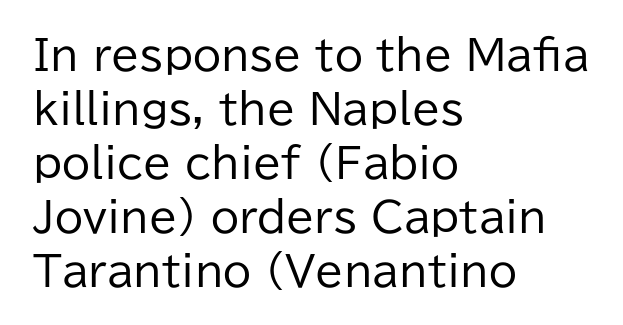
The image shows 41 px regular-weight sans-serif type, upright; set left-aligned, normal line spacing (1.32x), normal letter spacing, not underlined; low stroke contrast and a medium x-height.
